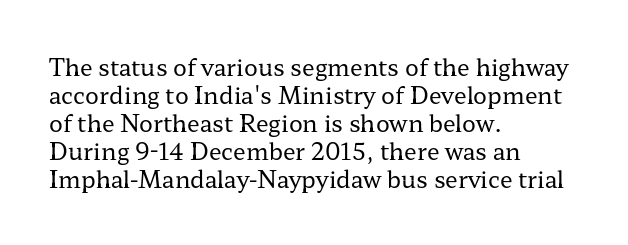
Every stem runs plumb, perpendicular to the baseline. Layout note: lines flush left. Decoration check: the copy has no underline. Short note: letters normally spaced.
